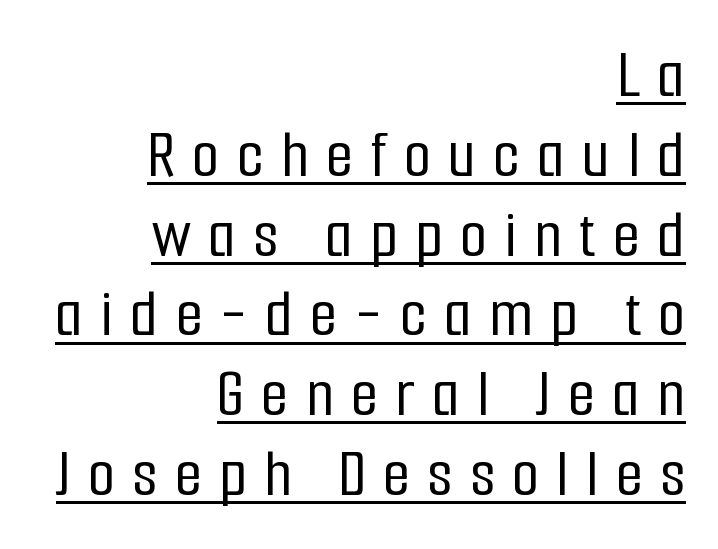
The image shows 70 px condensed sans-serif type, upright; set right-aligned, tight line spacing (1.14x), unusually wide letter spacing (+0.25 em), underlined; low stroke contrast and a medium x-height.
